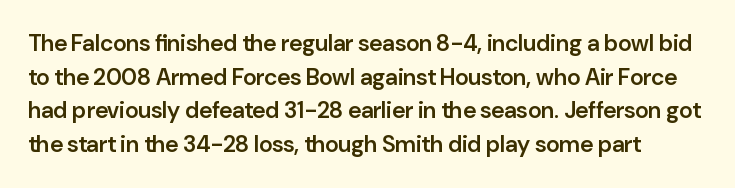
The image shows 23 px text type, upright; set normal line spacing (1.46x), normal letter spacing, not underlined.
